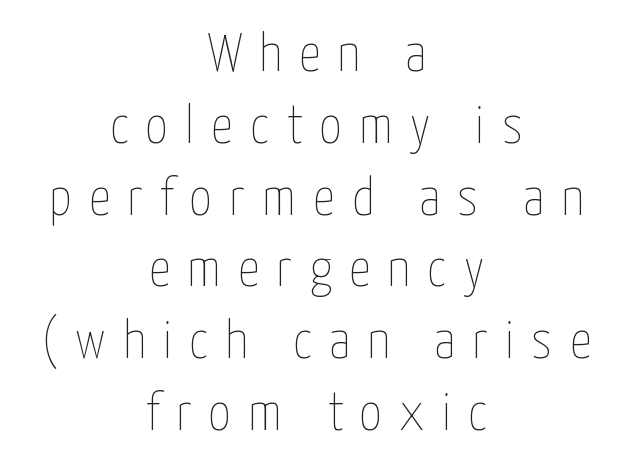
{"italic": "no", "bold": "no", "weight": "thin", "width": "condensed", "stroke_contrast": "low", "x_height": "medium", "monospaced": "no", "underline": "no", "align": "center", "line_spacing": "normal", "line_spacing_ratio": 1.33, "letter_spacing": "wide", "letter_spacing_em": 0.32, "glyph_px": 54}
